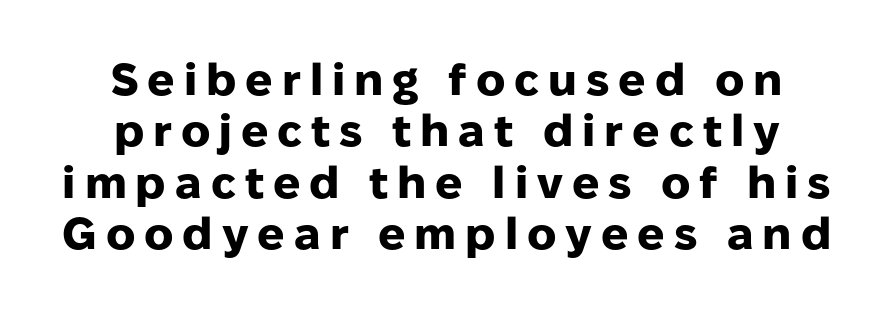
Quick note: underline off. Looks like regular typesetting: each glyph gets only the width it needs. A typesetter would call this leading minimal, almost set solid. What kind of face is this? One without serifs — a sans. Quick note: not italic, upright. Every letter is thick-stroked: bold, no question.
